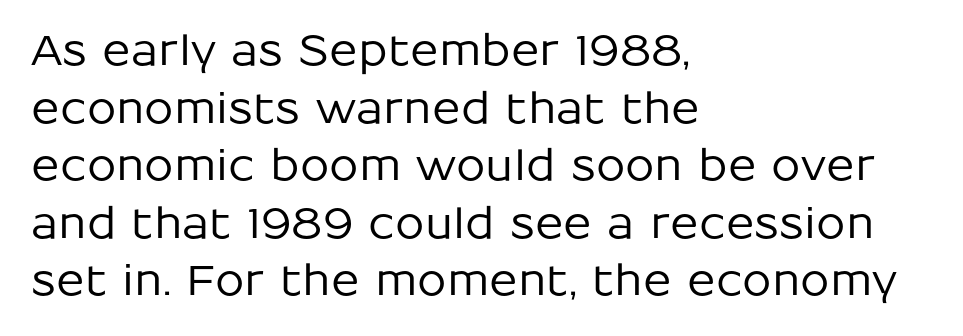
The image shows 42 px sans-serif type, upright; set left-aligned, normal line spacing (1.37x), normal letter spacing, not underlined; low stroke contrast and a medium x-height.
